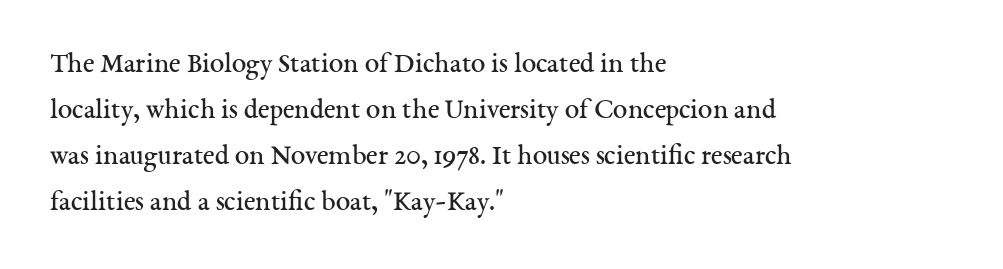
Q: Is the text bold? A: No.
Q: Is the text italic (slanted)? A: No, it is upright.
Q: Is the typeface a serif or a sans-serif typeface? A: Serif.
Q: Is the text underlined? A: No.
Q: How is the paragraph aligned? A: Left-aligned.
Q: Is the spacing between letters normal or unusually wide? A: Normal.
Q: Is the spacing between lines tight, normal or loose? A: Normal.
Q: Width (condensed, normal, or wide)? A: Normal.
Q: Stroke contrast? A: Medium.
Q: x-height? A: Medium.
Q: Monospaced? A: No.
